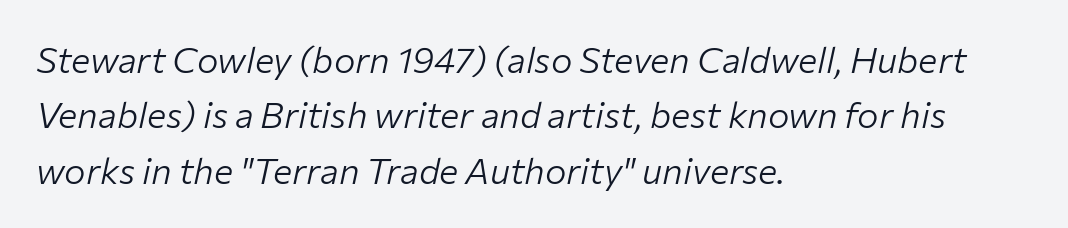
Think of a printed novel: that variable character pitch is what you see here. Is the letter spacing exaggerated? No — it looks like the ordinary default. These glyphs show unthickened strokes, regular width or finer. The vertical gap from one line to the next is medium.
